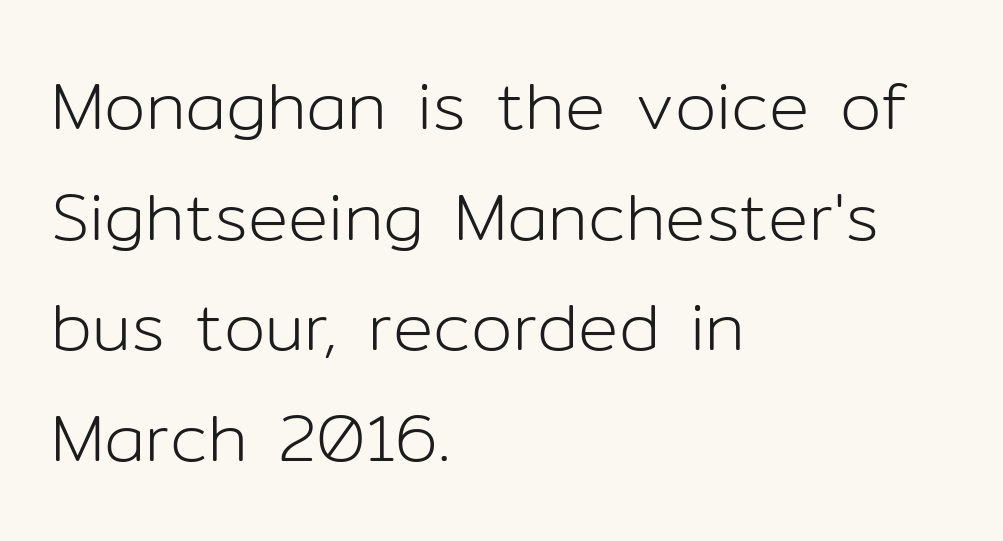
Q: Is the text bold? A: No.
Q: Is the text italic (slanted)? A: No, it is upright.
Q: Is the typeface a serif or a sans-serif typeface? A: Sans-serif.
Q: Is the text underlined? A: No.
Q: How is the paragraph aligned? A: Left-aligned.
Q: Is the spacing between letters normal or unusually wide? A: Normal.
Q: Is the spacing between lines tight, normal or loose? A: Normal.
Q: Width (condensed, normal, or wide)? A: Normal.
Q: Stroke contrast? A: Low.
Q: x-height? A: Medium.
Q: Monospaced? A: No.
